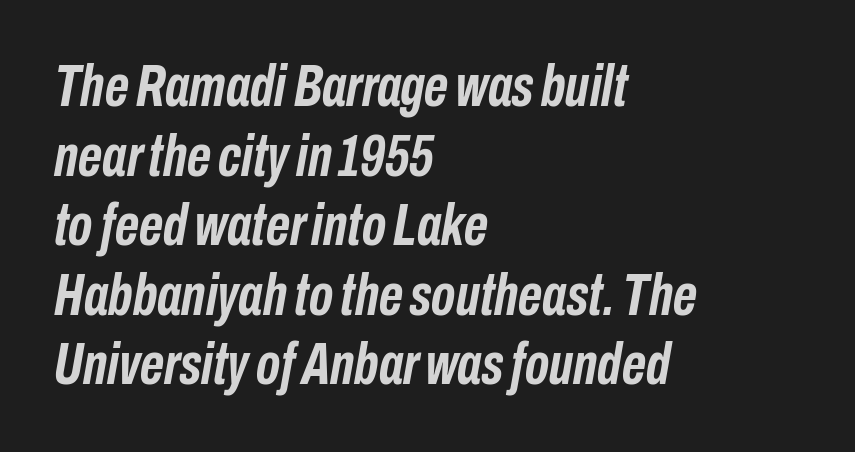
{"italic": "yes", "lean": "right", "slant_degrees": 10, "bold": "yes", "weight": "semibold", "width": "condensed", "stroke_contrast": "low", "x_height": "medium", "monospaced": "no", "underline": "no", "align": "left", "line_spacing_ratio": 1.18, "letter_spacing": "normal", "letter_spacing_em": 0.0, "glyph_px": 59}
